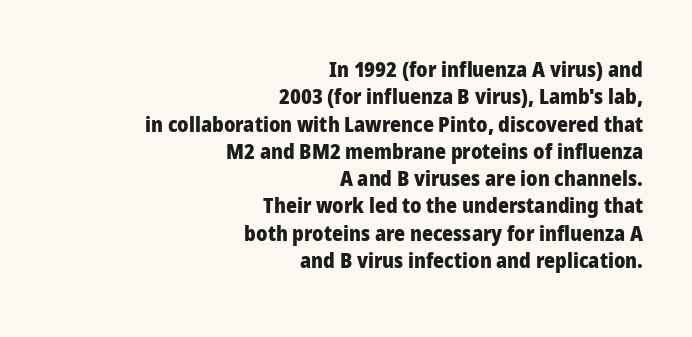
The image shows 21 px bold type, upright; set right-aligned, normal line spacing (1.3x), normal letter spacing, not underlined.
